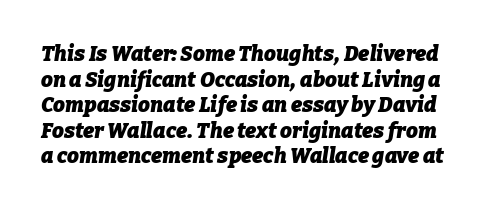
{"italic": "yes", "lean": "right", "slant_degrees": 9, "bold": "yes", "underline": "no", "line_spacing_ratio": 1.22, "letter_spacing": "normal", "letter_spacing_em": 0.0, "glyph_px": 21}
